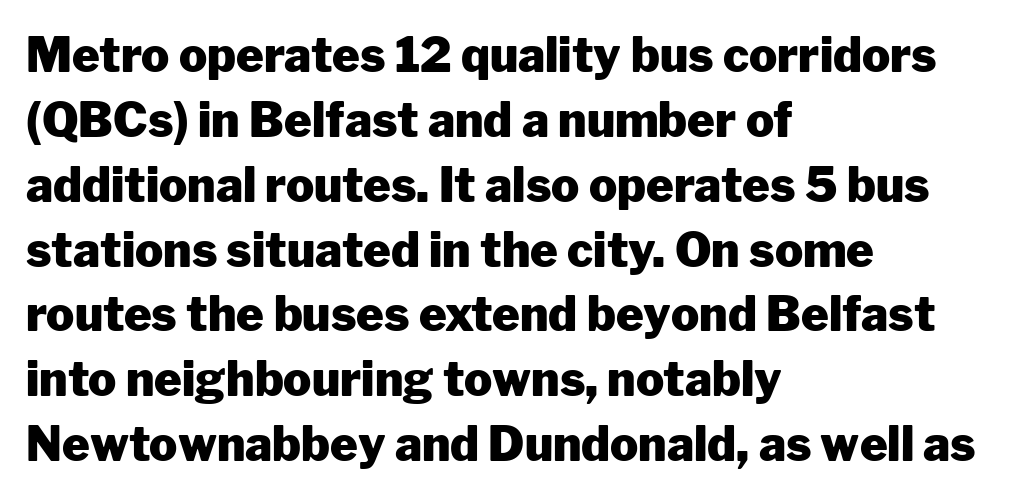
The image shows 47 px heavy sans-serif type, upright; set left-aligned, normal line spacing (1.38x), normal letter spacing, not underlined; low stroke contrast and a medium x-height.
